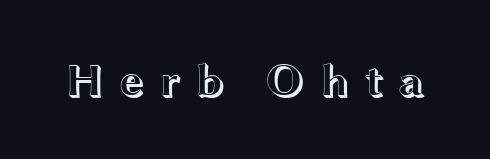
Descender tails drop into unmarked territory. Spacing between characters has been opened up far beyond the box default. Every character sits straight up, as roman type does. Looks like regular typesetting: each glyph gets only the width it needs.
